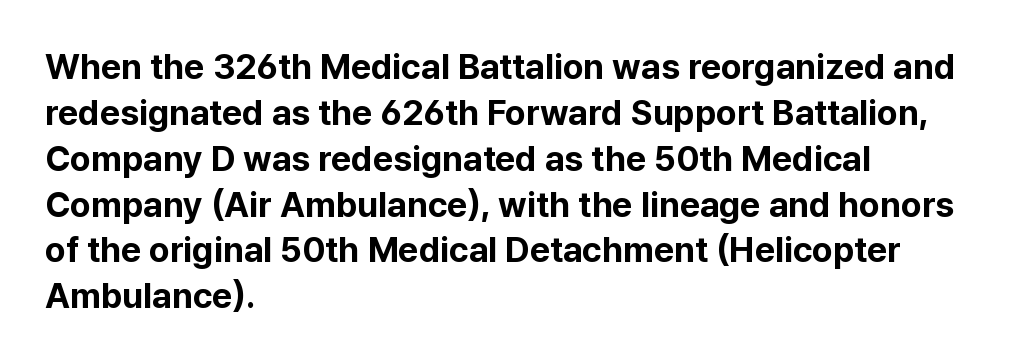
The image shows 35 px bold sans-serif type, upright; set left-aligned, normal line spacing (1.31x), normal letter spacing, not underlined; low stroke contrast and a medium x-height.
